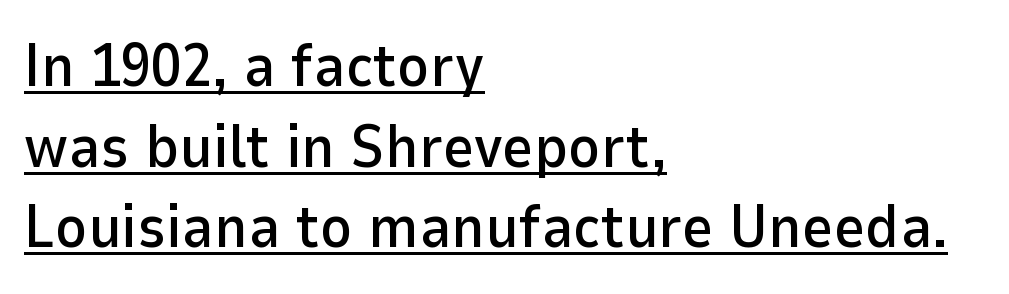
Q: Is the text italic (slanted)? A: No, it is upright.
Q: Is the typeface a serif or a sans-serif typeface? A: Sans-serif.
Q: Is the text underlined? A: Yes.
Q: How is the paragraph aligned? A: Left-aligned.
Q: Is the spacing between letters normal or unusually wide? A: Normal.
Q: Is the spacing between lines tight, normal or loose? A: Normal.
Q: Width (condensed, normal, or wide)? A: Normal.
Q: Stroke contrast? A: Low.
Q: x-height? A: Medium.
Q: Monospaced? A: No.
